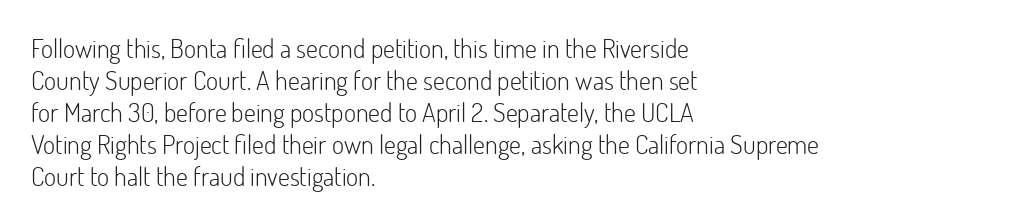
The passage shown is not underscored anywhere. Words appear dense and cohesive because spacing is normal. Alignment: flush left. Unlike italic type, these characters show no tilt at all.
